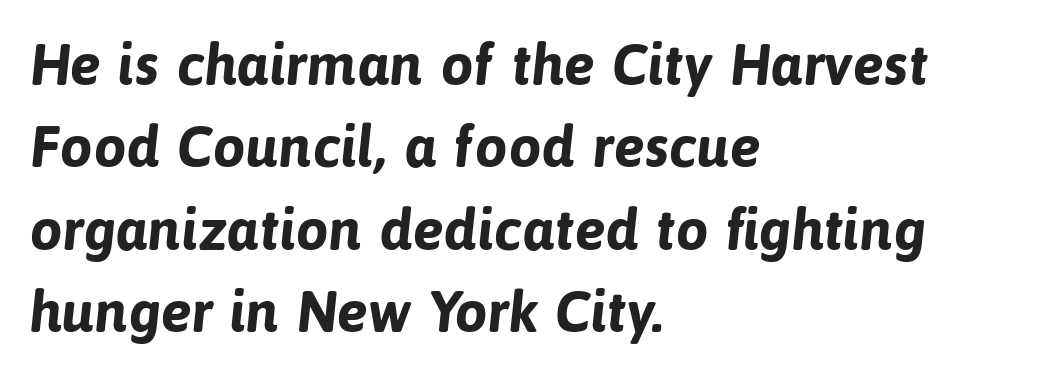
{"serif": "no", "bold": "yes", "weight": "bold", "width": "normal", "stroke_contrast": "low", "x_height": "medium", "monospaced": "no", "underline": "no", "align": "left", "line_spacing": "normal", "line_spacing_ratio": 1.42, "letter_spacing": "normal", "letter_spacing_em": 0.0, "glyph_px": 58}
